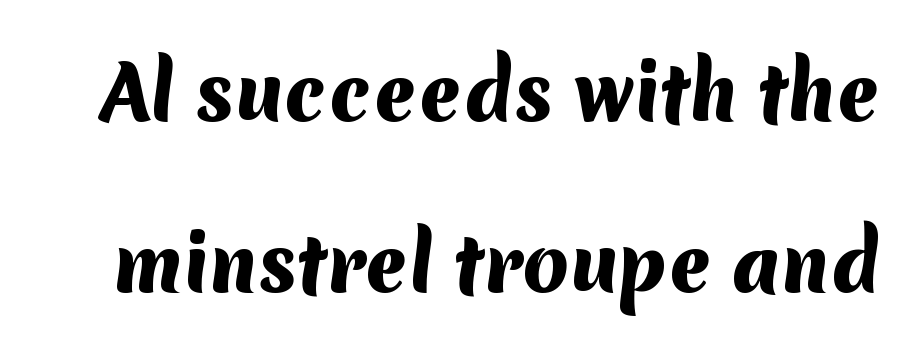
Q: Is the text bold? A: Yes.
Q: Is the typeface a serif or a sans-serif typeface? A: Sans-serif.
Q: Is the text underlined? A: No.
Q: Is the spacing between letters normal or unusually wide? A: Normal.
Q: Is the spacing between lines tight, normal or loose? A: Loose.
Q: Width (condensed, normal, or wide)? A: Normal.
Q: Stroke contrast? A: Medium.
Q: x-height? A: Medium.
Q: Monospaced? A: No.
